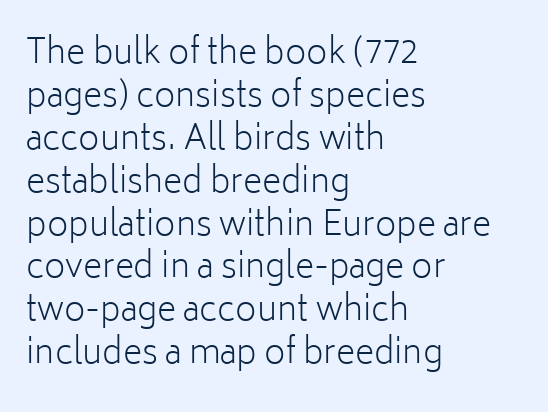
Q: Is the text bold? A: No.
Q: Is the text italic (slanted)? A: No, it is upright.
Q: Is the typeface a serif or a sans-serif typeface? A: Sans-serif.
Q: Is the text underlined? A: No.
Q: How is the paragraph aligned? A: Left-aligned.
Q: Is the spacing between letters normal or unusually wide? A: Normal.
Q: Is the spacing between lines tight, normal or loose? A: Normal.
Q: Width (condensed, normal, or wide)? A: Normal.
Q: Stroke contrast? A: Low.
Q: x-height? A: Medium.
Q: Monospaced? A: No.
